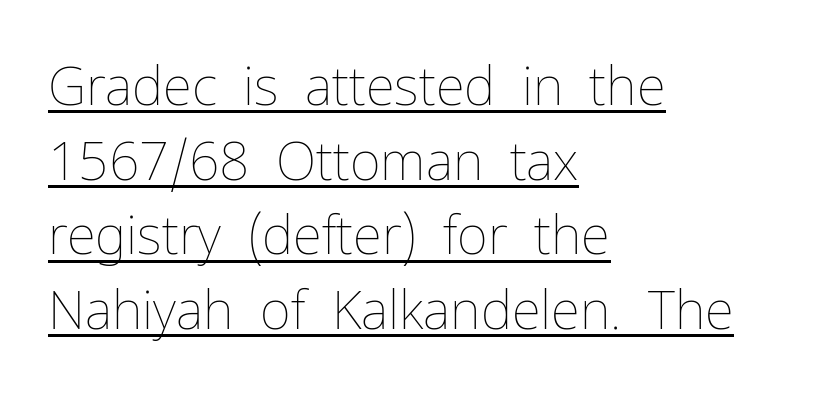
Q: Is the text bold? A: No.
Q: Is the text italic (slanted)? A: No, it is upright.
Q: Is the text underlined? A: Yes.
Q: How is the paragraph aligned? A: Left-aligned.
Q: Is the spacing between letters normal or unusually wide? A: Normal.
Q: Is the spacing between lines tight, normal or loose? A: Normal.
Q: Width (condensed, normal, or wide)? A: Normal.
Q: Stroke contrast? A: Low.
Q: x-height? A: Medium.
Q: Monospaced? A: No.
